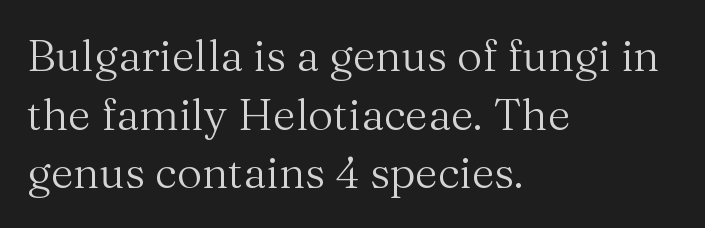
{"serif": "yes", "italic": "no", "bold": "no", "weight": "regular", "width": "normal", "stroke_contrast": "medium", "x_height": "medium", "monospaced": "no", "underline": "no", "align": "left", "line_spacing": "normal", "line_spacing_ratio": 1.33, "letter_spacing": "normal", "letter_spacing_em": 0.0, "glyph_px": 44}
